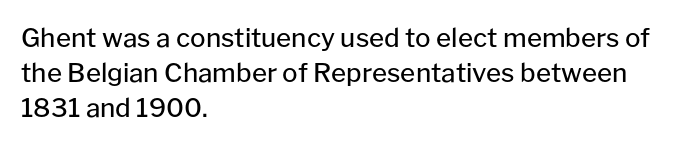
The strip under each line holds only bare page. Short note: letters normally spaced. The axis of the letterforms is exactly vertical. Line spacing here is normal. The rendering anchors every line to the left-hand side.
